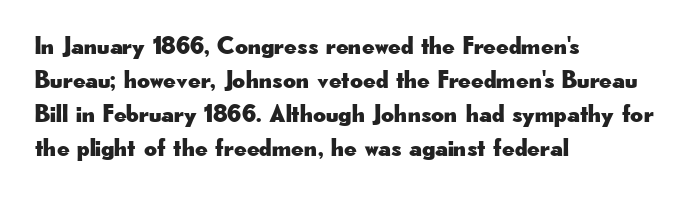
Q: Is the text italic (slanted)? A: No, it is upright.
Q: Is the text underlined? A: No.
Q: How is the paragraph aligned? A: Left-aligned.
Q: Is the spacing between letters normal or unusually wide? A: Normal.
Q: Is the spacing between lines tight, normal or loose? A: Normal.
